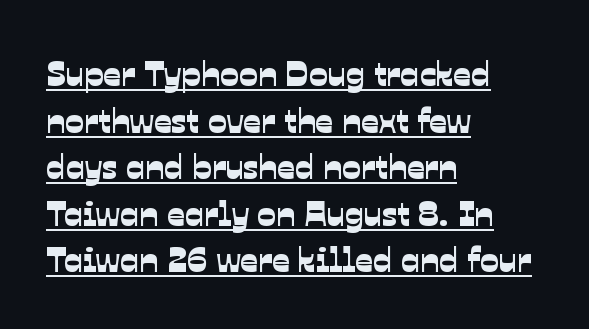
{"serif": "no", "width": "normal", "stroke_contrast": "low", "x_height": "medium", "monospaced": "no", "underline": "yes", "align": "left", "line_spacing": "normal", "line_spacing_ratio": 1.33, "letter_spacing": "normal", "letter_spacing_em": 0.0, "glyph_px": 35}
